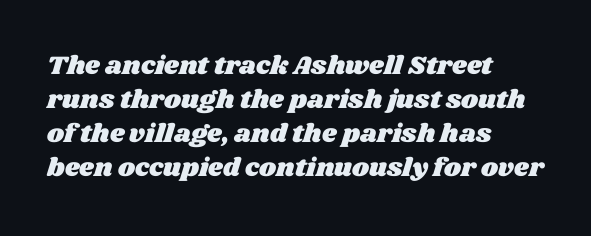
Q: Is the text underlined? A: No.
Q: How is the paragraph aligned? A: Left-aligned.
Q: Is the spacing between letters normal or unusually wide? A: Normal.
Q: Is the spacing between lines tight, normal or loose? A: Normal.
